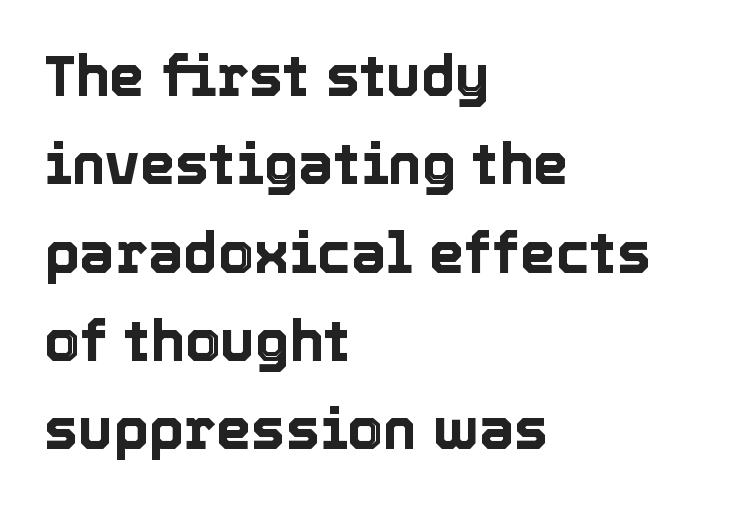
The image shows 57 px text type, upright; set left-aligned, normal line spacing (1.55x), normal letter spacing, not underlined; a medium x-height.
